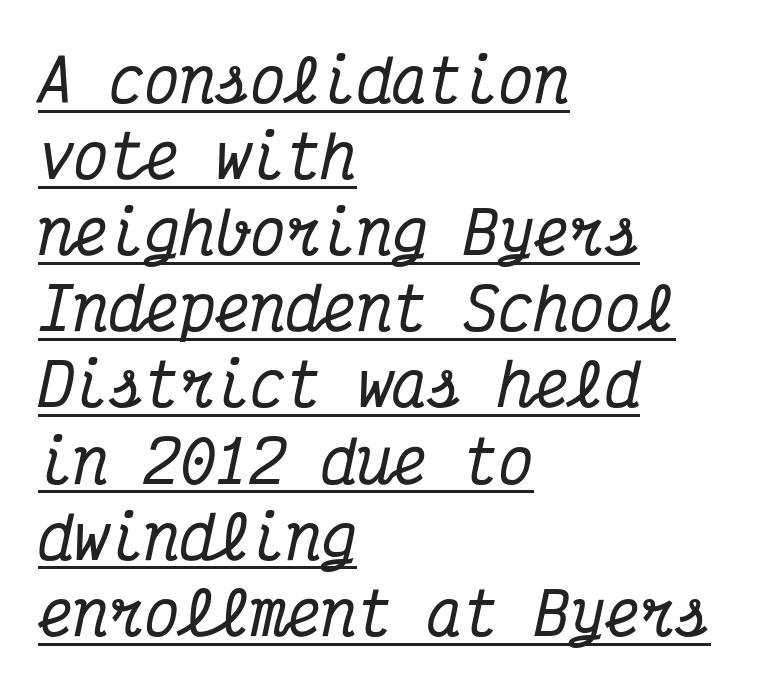
Vertically, the passage feels balanced, rows spaced as you'd expect. In designer terms, the underline attribute is active on this setting. The font's italic variant was chosen for this text. Think of a typewriter: that constant character pitch is what you see here. Typographically, this falls in the serif category.
